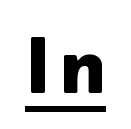
The lettering stays uniformly vertical, giving the passage a roman look. Does a line run under the words? Yes, clearly. A sans-serif font was chosen for this passage. A typesetter would call this proportional, since set widths differ per character.
